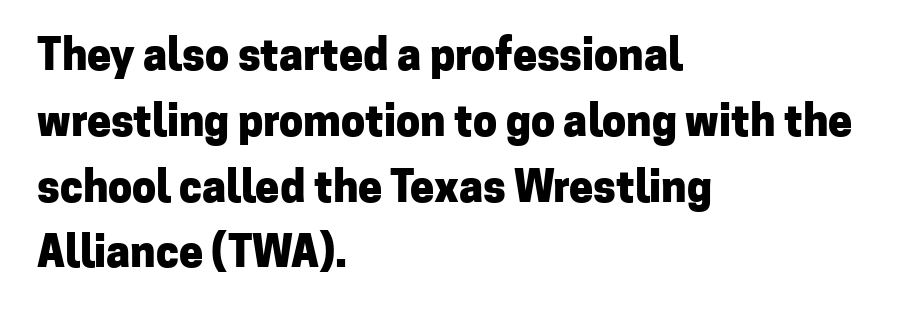
Q: Is the text bold? A: Yes.
Q: Is the text italic (slanted)? A: No, it is upright.
Q: Is the typeface a serif or a sans-serif typeface? A: Sans-serif.
Q: Is the text underlined? A: No.
Q: How is the paragraph aligned? A: Left-aligned.
Q: Is the spacing between letters normal or unusually wide? A: Normal.
Q: Is the spacing between lines tight, normal or loose? A: Normal.
Q: Width (condensed, normal, or wide)? A: Normal.
Q: Stroke contrast? A: Low.
Q: x-height? A: Medium.
Q: Monospaced? A: No.
